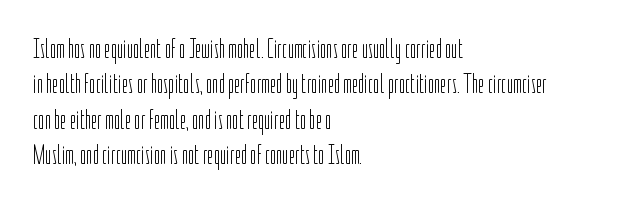
Q: Is the text bold? A: No.
Q: Is the text italic (slanted)? A: No, it is upright.
Q: Is the text underlined? A: No.
Q: How is the paragraph aligned? A: Left-aligned.
Q: Is the spacing between letters normal or unusually wide? A: Normal.
Q: Is the spacing between lines tight, normal or loose? A: Normal.
